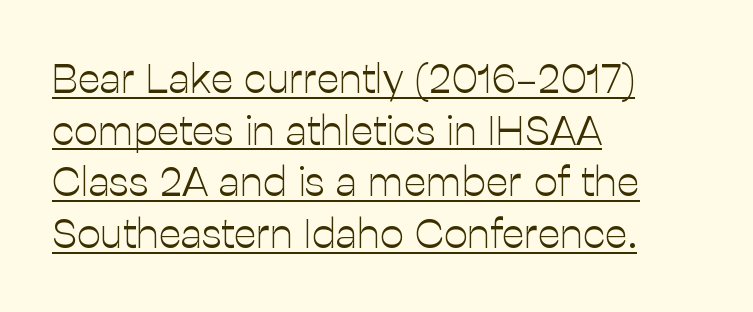
The image shows 42 px light sans-serif type, upright; set left-aligned, line spacing 1.23x, normal letter spacing, underlined; low stroke contrast and a medium x-height.
